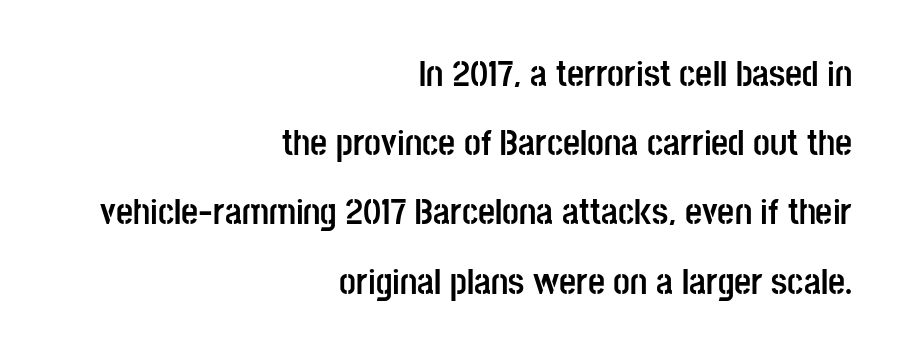
The image shows 37 px semibold, condensed sans-serif type, upright; set right-aligned, line spacing 1.87x, normal letter spacing, not underlined; low stroke contrast and a large x-height.
